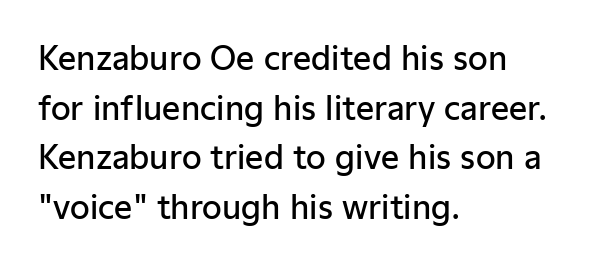
The typography opts for an upright posture over an oblique one. What weight is shown? A semibold, between regular and bold. The face used here is a sans, in the tradition of grotesques and geometrics. Interline gaps are of average width in this sample. Spacing verdict: proportional, widths tailored to each character.
